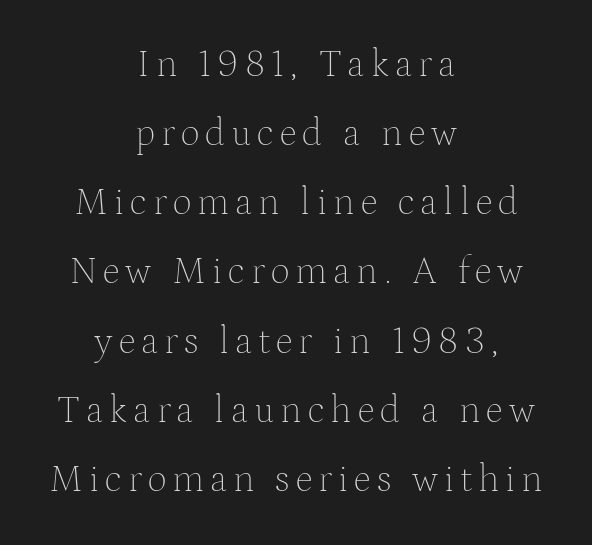
{"serif": "yes", "italic": "no", "bold": "no", "weight": "thin", "width": "normal", "stroke_contrast": "medium", "x_height": "medium", "monospaced": "no", "underline": "no", "align": "center", "line_spacing_ratio": 1.82, "glyph_px": 38}
